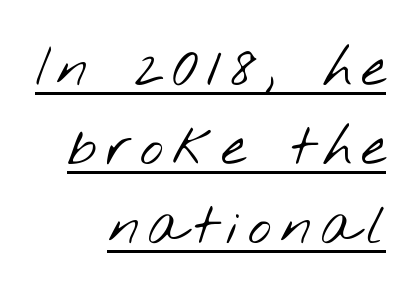
Leading matches the norm, producing a regular column. The paragraph has a hard right edge and a soft left edge. This sample has the flowing, uneven cadence of proportional lettering. Honestly, the underline is the first thing you notice here.
